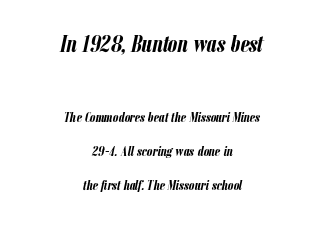
The image shows 24 px bold type, italic (leaning right); set centered, loose line spacing (2.41x), normal letter spacing, not underlined; the first (top) block is 1.71x larger.
